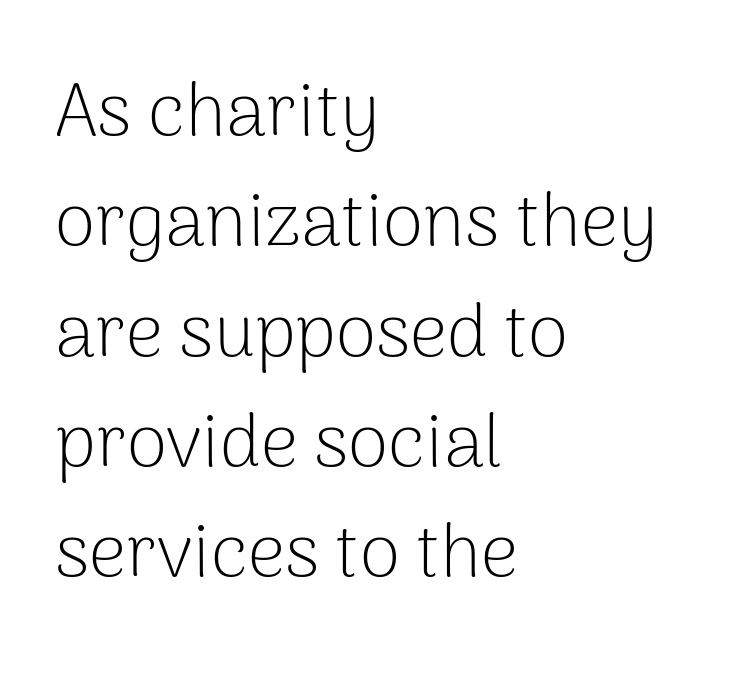
{"serif": "no", "italic": "no", "bold": "no", "weight": "light", "width": "normal", "stroke_contrast": "low", "x_height": "medium", "monospaced": "no", "underline": "no", "align": "left", "line_spacing": "normal", "line_spacing_ratio": 1.49, "letter_spacing": "normal", "letter_spacing_em": 0.0, "glyph_px": 74}
